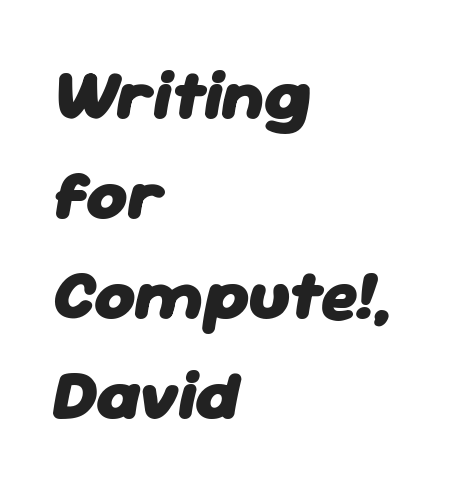
The image shows 70 px heavy type, italic (leaning right); set left-aligned, normal line spacing (1.43x), normal letter spacing, not underlined; low stroke contrast and a medium x-height.
